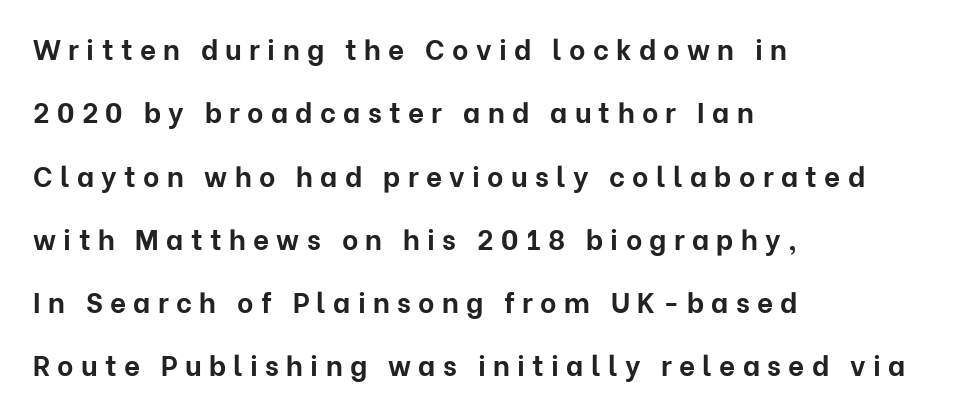
The image shows 28 px bold sans-serif type, upright; set left-aligned, loose line spacing (2.26x), unusually wide letter spacing (+0.26 em), not underlined; low stroke contrast and a medium x-height.
